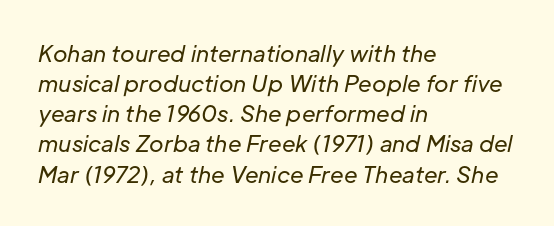
{"italic": "yes", "lean": "right", "slant_degrees": 12, "bold": "no", "underline": "no", "align": "left", "line_spacing": "normal", "line_spacing_ratio": 1.37, "letter_spacing": "normal", "letter_spacing_em": 0.0, "glyph_px": 22}
